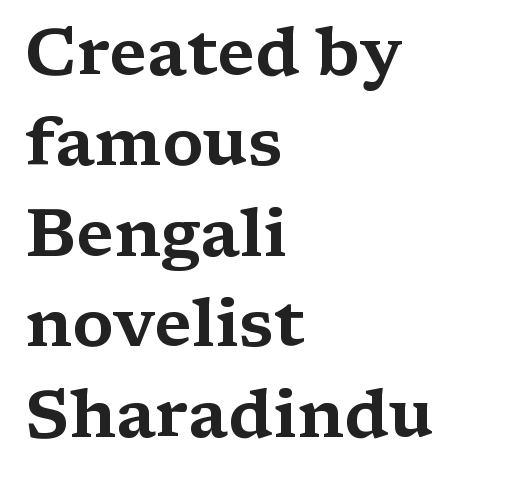
Q: Is the text italic (slanted)? A: No, it is upright.
Q: Is the typeface a serif or a sans-serif typeface? A: Serif.
Q: Is the text underlined? A: No.
Q: How is the paragraph aligned? A: Left-aligned.
Q: Is the spacing between letters normal or unusually wide? A: Normal.
Q: Is the spacing between lines tight, normal or loose? A: Normal.
Q: Width (condensed, normal, or wide)? A: Wide.
Q: Stroke contrast? A: Medium.
Q: x-height? A: Medium.
Q: Monospaced? A: No.
